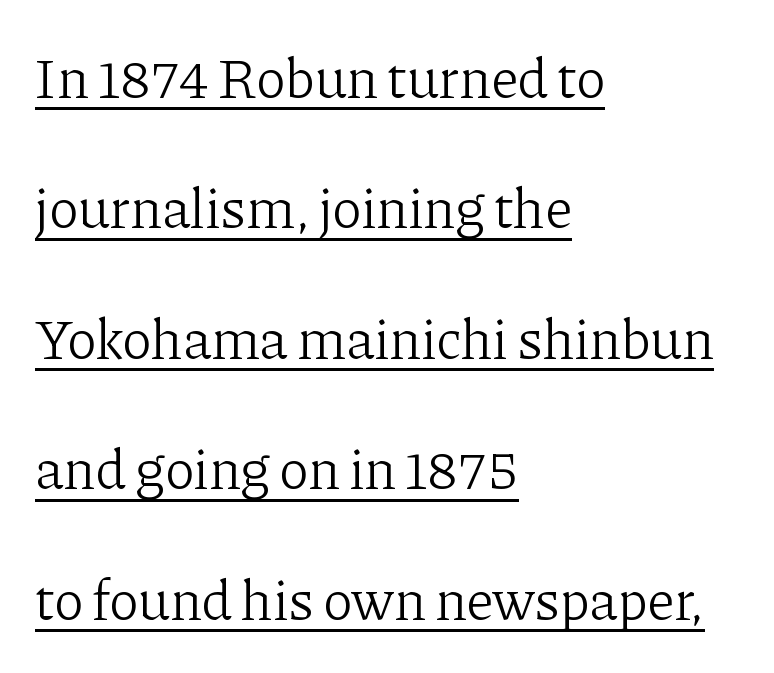
Q: Is the text bold? A: No.
Q: Is the text italic (slanted)? A: No, it is upright.
Q: Is the typeface a serif or a sans-serif typeface? A: Serif.
Q: Is the text underlined? A: Yes.
Q: How is the paragraph aligned? A: Left-aligned.
Q: Is the spacing between letters normal or unusually wide? A: Normal.
Q: Is the spacing between lines tight, normal or loose? A: Loose.
Q: Width (condensed, normal, or wide)? A: Normal.
Q: Stroke contrast? A: Low.
Q: x-height? A: Medium.
Q: Monospaced? A: No.
